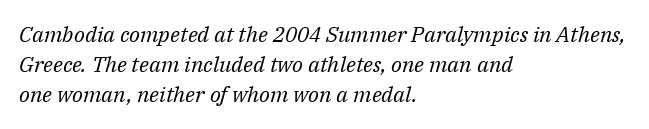
A classic flush-left, rag-right setting is used for this passage. This sample keeps an unexceptional amount of space between lines. Rule under the text: the space is simply empty. Each word holds together tightly as a unit, with standard inter-letter gaps.
